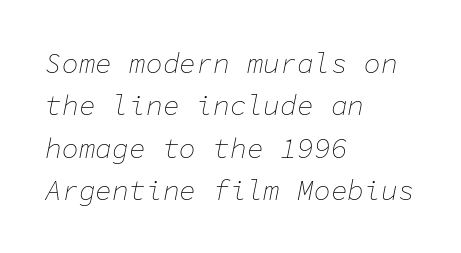
Note the uniform advance width — an 'i' takes as much space as an 'm'. The cut favours lightness, reaching ordinary text weight at its darkest. Left-aligned paragraph, ragged on the right. The vertical gap from one line to the next is medium.
